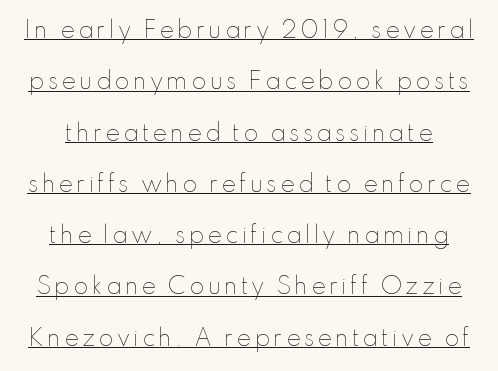
{"italic": "no", "bold": "no", "underline": "yes", "line_spacing": "loose", "line_spacing_ratio": 2.33, "glyph_px": 22}
